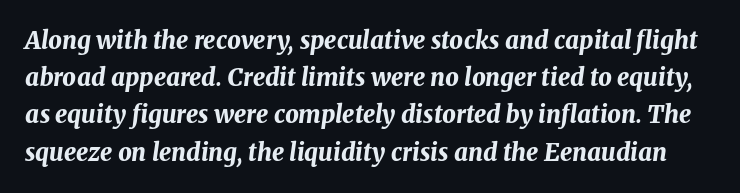
The image shows 24 px bold type, italic (leaning right); set normal line spacing (1.55x), normal letter spacing, not underlined.
